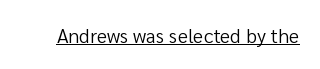
Between one letter and the next there's only the usual sliver of space. A roman cut, with each character standing at attention. The rendered words wear a rule along their underside. Heaviness? Minimal to ordinary, like unemphasized prose.
